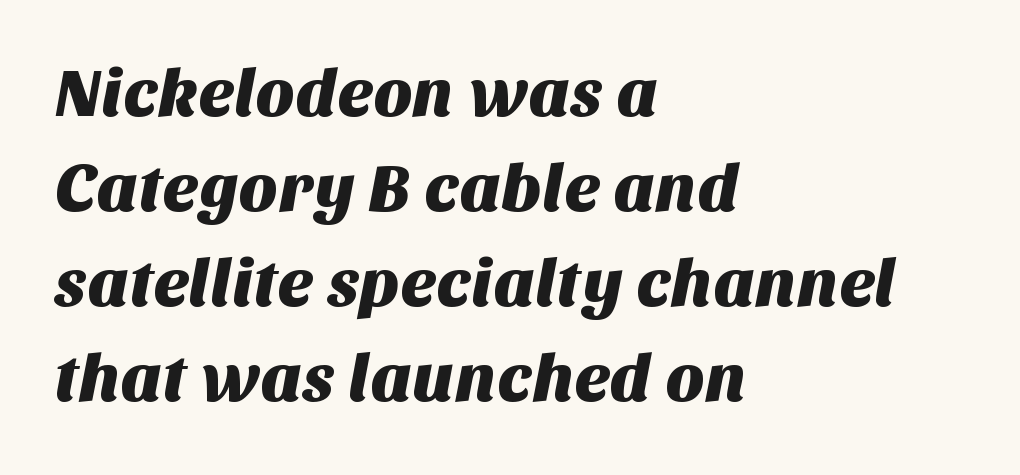
Q: Is the typeface a serif or a sans-serif typeface? A: Sans-serif.
Q: Is the text underlined? A: No.
Q: How is the paragraph aligned? A: Left-aligned.
Q: Is the spacing between letters normal or unusually wide? A: Normal.
Q: Is the spacing between lines tight, normal or loose? A: Normal.
Q: Width (condensed, normal, or wide)? A: Normal.
Q: Stroke contrast? A: Medium.
Q: x-height? A: Large.
Q: Monospaced? A: No.
